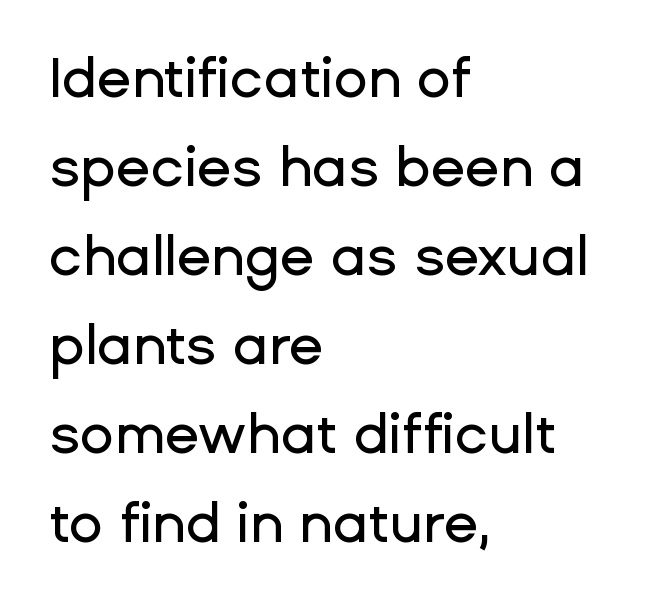
The image shows 56 px sans-serif type, upright; set left-aligned, normal line spacing (1.59x), normal letter spacing, not underlined; low stroke contrast and a medium x-height.
